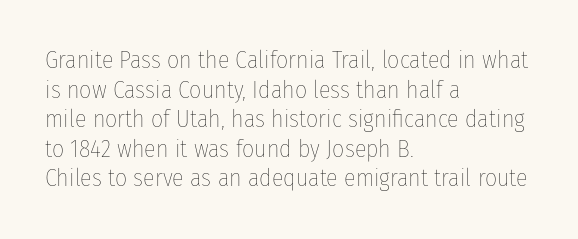
The image shows 24 px text type, upright; set left-aligned, line spacing 1.23x, normal letter spacing, not underlined.
